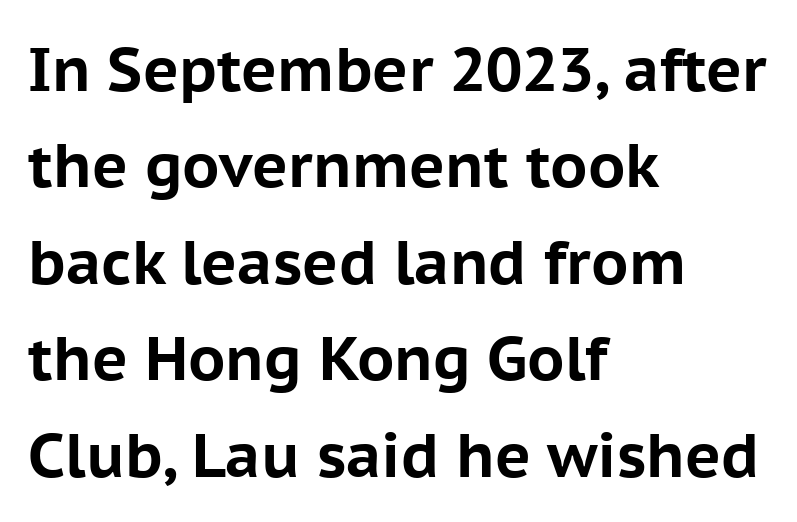
Q: Is the text bold? A: Yes.
Q: Is the text italic (slanted)? A: No, it is upright.
Q: Is the typeface a serif or a sans-serif typeface? A: Sans-serif.
Q: Is the text underlined? A: No.
Q: How is the paragraph aligned? A: Left-aligned.
Q: Is the spacing between letters normal or unusually wide? A: Normal.
Q: Is the spacing between lines tight, normal or loose? A: Normal.
Q: Width (condensed, normal, or wide)? A: Normal.
Q: Stroke contrast? A: Low.
Q: x-height? A: Medium.
Q: Monospaced? A: No.
